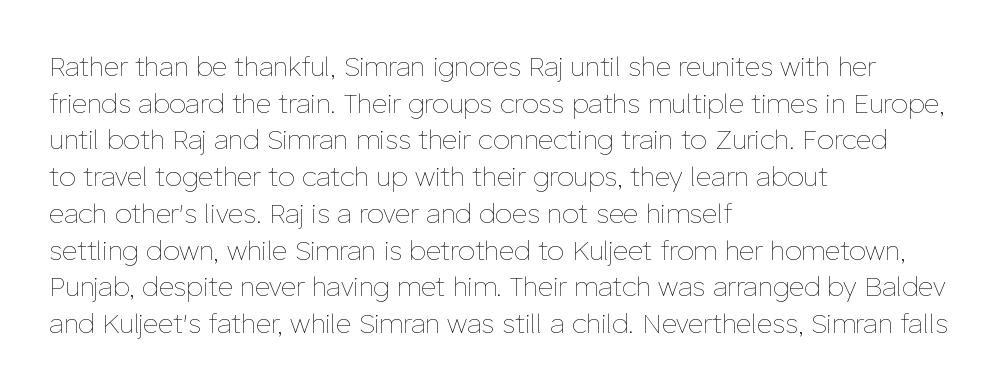
{"italic": "no", "bold": "no", "underline": "no", "align": "left", "line_spacing": "normal", "line_spacing_ratio": 1.36, "letter_spacing": "normal", "letter_spacing_em": 0.0, "glyph_px": 27}
